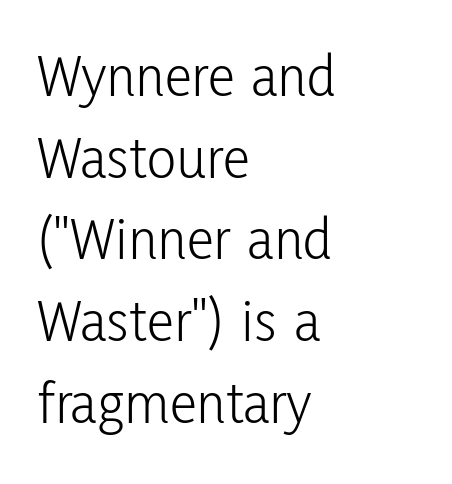
Summary of vertical rhythm: regular, with standard interline spacing. This is roman type, the default non-slanted kind. A quiet, ordinary-to-light weight characterises the typeface. Are there feet on the stems? There aren't — it's a sans. Students, note that the glyphs here touch the page at normal intervals. The text block is weighted toward the left margin, trailing off unevenly rightward.
